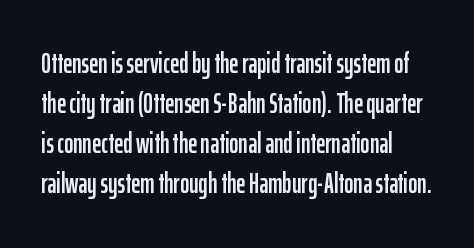
Each row of text sits above clean, open space. Interline gaps are of average width in this sample. Classification — sans serif. The face used here is rendered with its standard letterfit.
